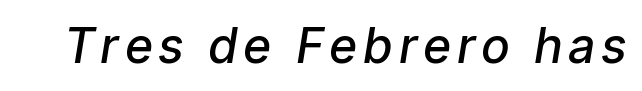
{"italic": "yes", "lean": "right", "slant_degrees": 9, "bold": "semi", "weight": "semibold", "width": "condensed", "stroke_contrast": "low", "x_height": "medium", "monospaced": "no", "underline": "no", "glyph_px": 48}
